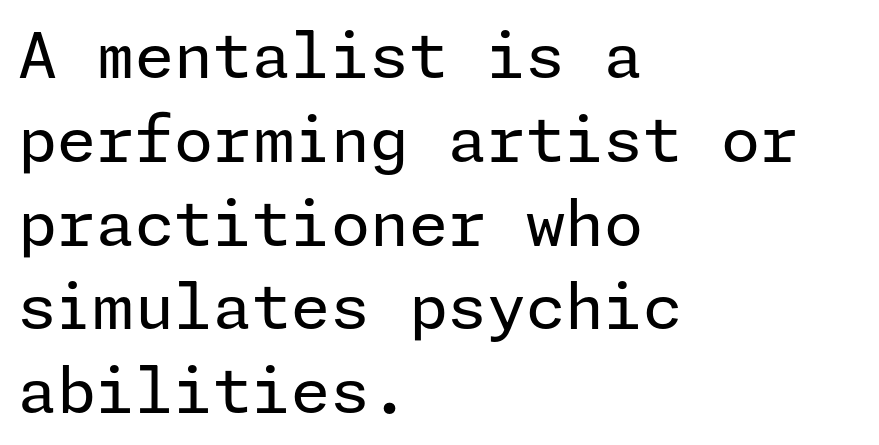
The image shows 63 px regular-weight sans-serif type, upright; set left-aligned, normal line spacing (1.33x), normal letter spacing, not underlined; low stroke contrast and a medium x-height.
